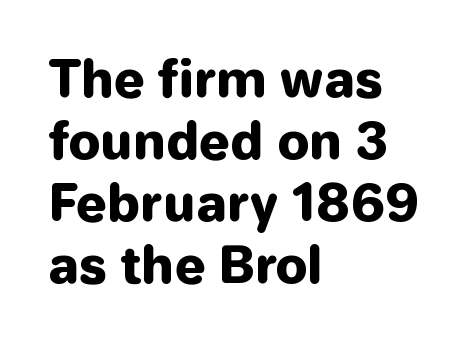
Q: Is the text bold? A: Yes.
Q: Is the text italic (slanted)? A: No, it is upright.
Q: Is the typeface a serif or a sans-serif typeface? A: Sans-serif.
Q: Is the text underlined? A: No.
Q: How is the paragraph aligned? A: Left-aligned.
Q: Is the spacing between letters normal or unusually wide? A: Normal.
Q: Width (condensed, normal, or wide)? A: Normal.
Q: Stroke contrast? A: Low.
Q: x-height? A: Medium.
Q: Monospaced? A: No.
